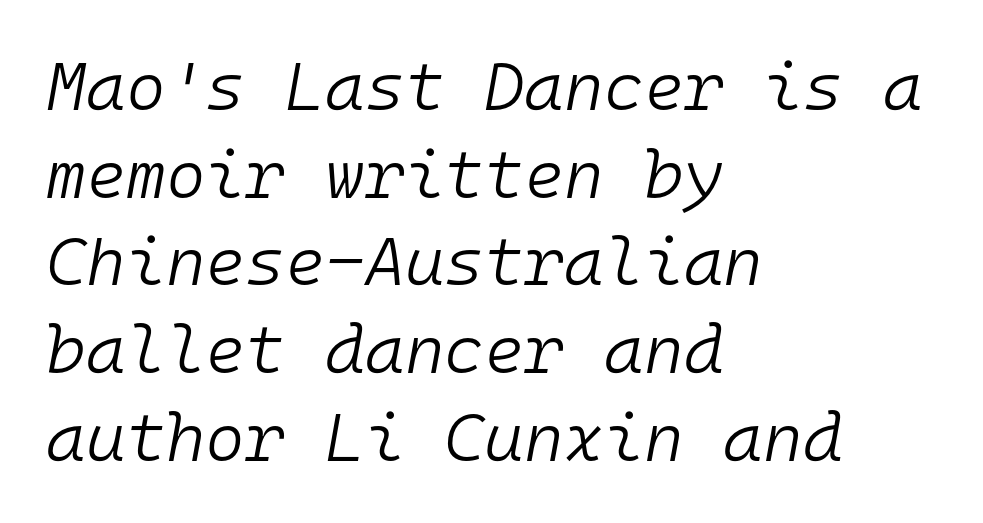
Words float on clear page, feet unadorned. Tracking value appears to be zero — textbook default spacing. The rendering uses typewriter-style spacing with identical character cells. Where is the straight margin? On the left. A typesetter would mark this as italic.
